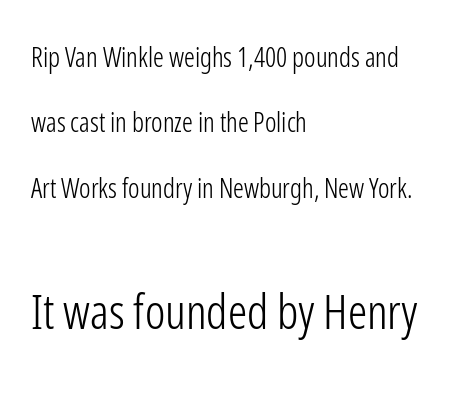
{"serif": "no", "italic": "no", "bold": "no", "weight": "light", "width": "condensed", "stroke_contrast": "low", "x_height": "medium", "monospaced": "no", "underline": "no", "align": "left", "line_spacing": "loose", "line_spacing_ratio": 2.42, "letter_spacing": "normal", "letter_spacing_em": 0.0, "larger_block": "second", "size_ratio": 1.78, "glyph_px": 48}
